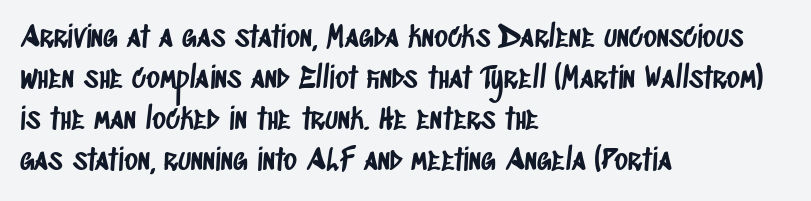
{"serif": "no", "width": "condensed", "stroke_contrast": "low", "x_height": "large", "monospaced": "no", "underline": "no", "align": "left", "line_spacing": "normal", "line_spacing_ratio": 1.41, "letter_spacing": "normal", "letter_spacing_em": 0.0, "glyph_px": 29}
